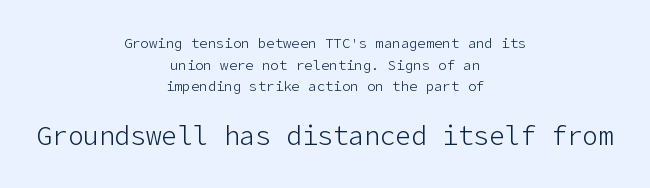
Note: smaller setting up top, larger setting below. The characters are drawn with everyday or finer stroke widths. The setting favours the middle, as headings and verse often do. Any mark beneath the type? The region is blank.
